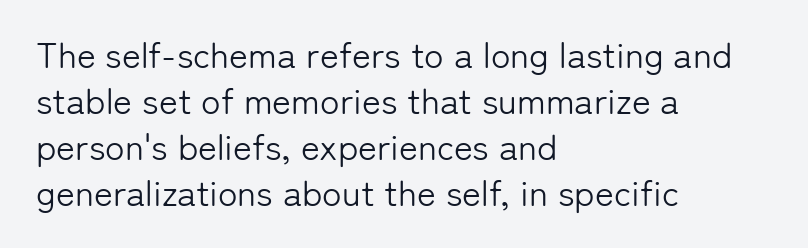
The image shows 36 px light sans-serif type, upright; set left-aligned, normal line spacing (1.28x), normal letter spacing, not underlined; low stroke contrast and a medium x-height.
